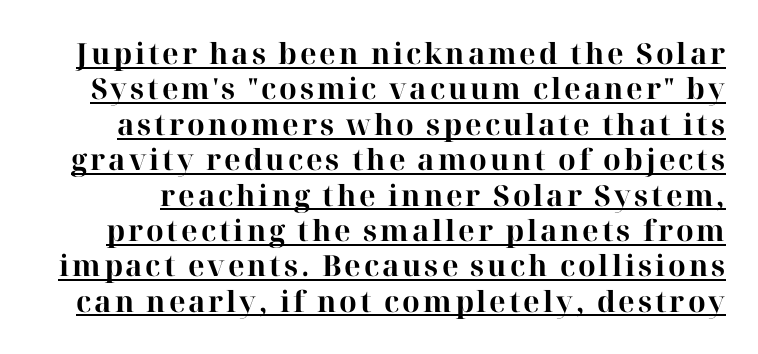
Q: Is the text bold? A: Yes.
Q: Is the text italic (slanted)? A: No, it is upright.
Q: Is the typeface a serif or a sans-serif typeface? A: Serif.
Q: Is the text underlined? A: Yes.
Q: Width (condensed, normal, or wide)? A: Normal.
Q: Stroke contrast? A: High.
Q: x-height? A: Medium.
Q: Monospaced? A: No.
